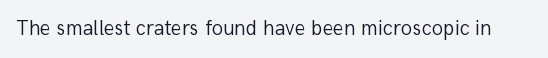
Q: Is the text bold? A: No.
Q: Is the text italic (slanted)? A: No, it is upright.
Q: Is the text underlined? A: No.
Q: Is the spacing between letters normal or unusually wide? A: Normal.
